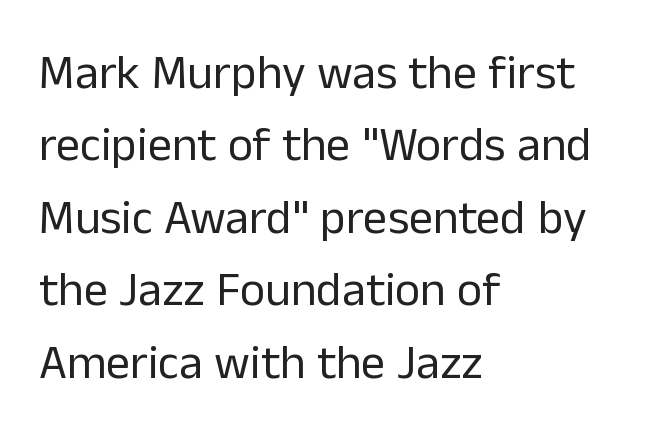
Q: Is the text bold? A: No.
Q: Is the text italic (slanted)? A: No, it is upright.
Q: Is the typeface a serif or a sans-serif typeface? A: Sans-serif.
Q: Is the text underlined? A: No.
Q: How is the paragraph aligned? A: Left-aligned.
Q: Is the spacing between letters normal or unusually wide? A: Normal.
Q: Is the spacing between lines tight, normal or loose? A: Normal.
Q: Width (condensed, normal, or wide)? A: Normal.
Q: Stroke contrast? A: Low.
Q: x-height? A: Medium.
Q: Monospaced? A: No.
